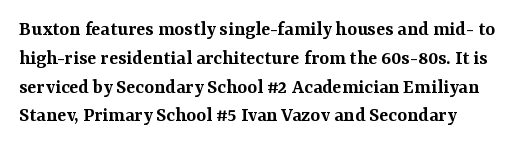
The image shows 21 px text type, upright; set left-aligned, normal line spacing (1.37x), normal letter spacing, not underlined.
